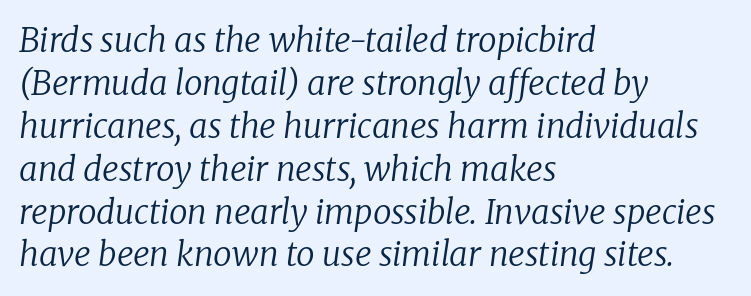
{"serif": "yes", "italic": "yes", "lean": "right", "slant_degrees": 8, "bold": "no", "weight": "regular", "width": "normal", "stroke_contrast": "low", "x_height": "medium", "monospaced": "no", "underline": "no", "align": "left", "line_spacing": "normal", "line_spacing_ratio": 1.3, "letter_spacing": "normal", "letter_spacing_em": 0.0, "glyph_px": 33}
